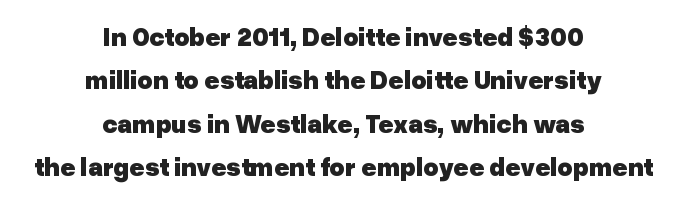
Q: Is the text bold? A: Yes.
Q: Is the text italic (slanted)? A: No, it is upright.
Q: Is the text underlined? A: No.
Q: How is the paragraph aligned? A: Centered.
Q: Is the spacing between letters normal or unusually wide? A: Normal.
Q: Is the spacing between lines tight, normal or loose? A: Normal.
